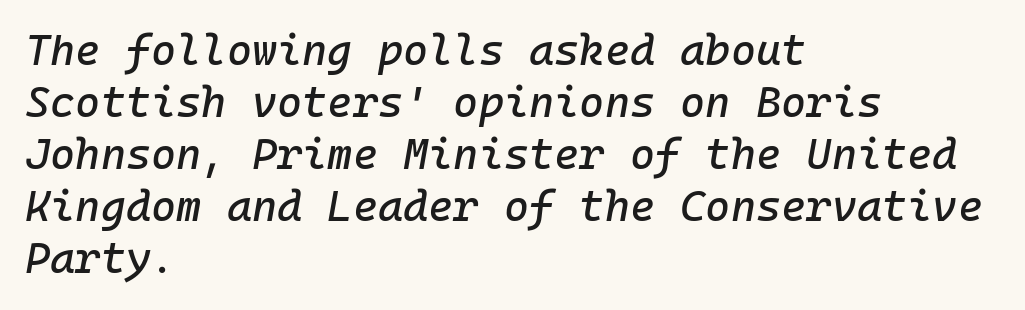
The image shows 43 px text type, italic (leaning right), monospaced; set left-aligned, line spacing 1.21x, normal letter spacing, not underlined; low stroke contrast and a medium x-height.
